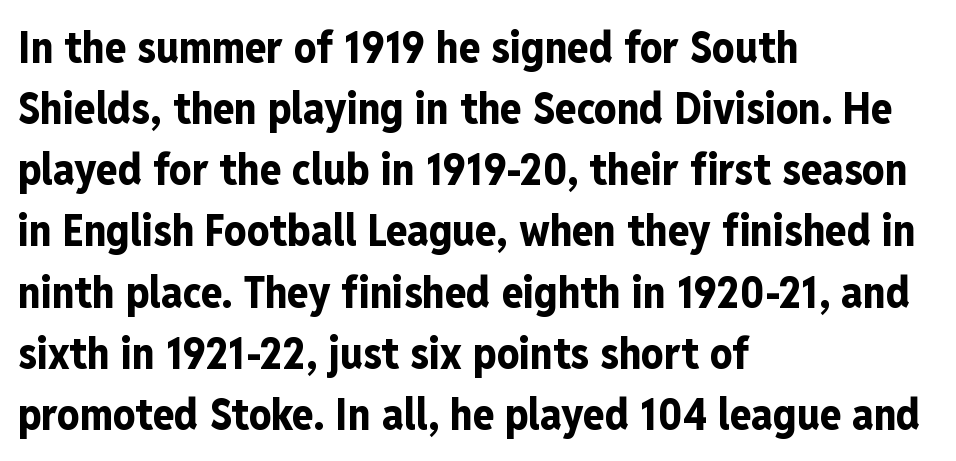
Set as a true bold cut, around the 700 mark. The leading is moderate, giving the passage an even texture. The characters display no serif detailing; their extremities are plain. The tracking reads as untouched default to a designer's eye. Note the varied advance widths — an 'i' is clearly narrower than an 'm'.
